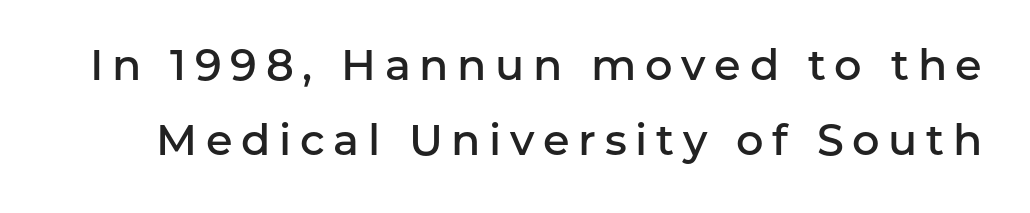
{"serif": "no", "italic": "no", "bold": "semi", "weight": "semibold", "width": "normal", "stroke_contrast": "low", "x_height": "medium", "monospaced": "no", "underline": "no", "line_spacing_ratio": 1.75, "letter_spacing": "wide", "letter_spacing_em": 0.2, "glyph_px": 43}
